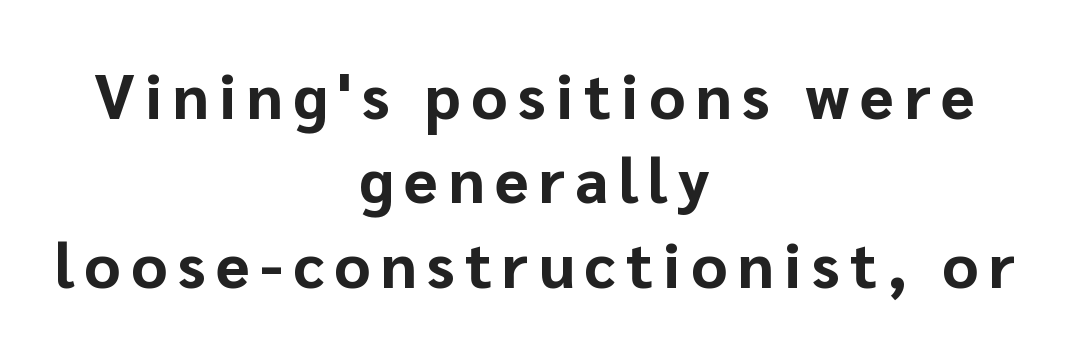
{"serif": "no", "italic": "no", "bold": "yes", "weight": "bold", "width": "normal", "stroke_contrast": "low", "x_height": "medium", "monospaced": "no", "underline": "no", "align": "center", "line_spacing": "normal", "line_spacing_ratio": 1.36, "glyph_px": 62}
